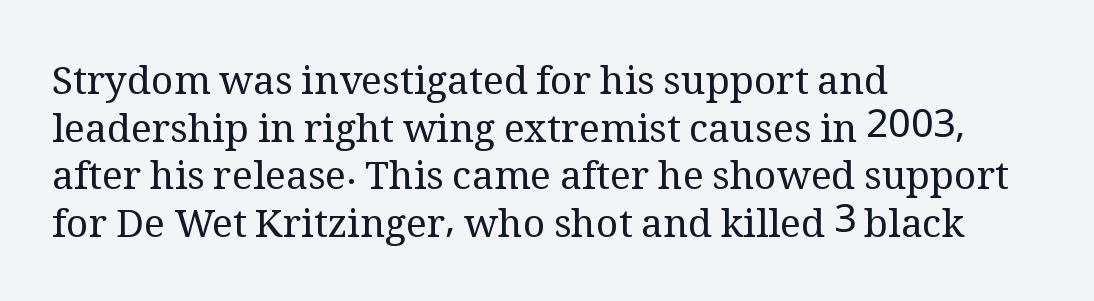
The image shows 39 px regular-weight serif type, upright; set left-aligned, line spacing 1.22x, normal letter spacing, not underlined; medium stroke contrast and a medium x-height.
